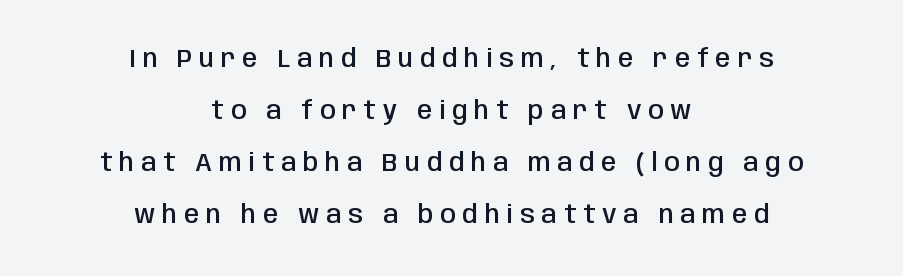
Q: Is the text bold? A: Semi-bold.
Q: Is the text italic (slanted)? A: No, it is upright.
Q: Is the text underlined? A: No.
Q: How is the paragraph aligned? A: Centered.
Q: Is the spacing between letters normal or unusually wide? A: Unusually wide.
Q: Is the spacing between lines tight, normal or loose? A: Loose.
